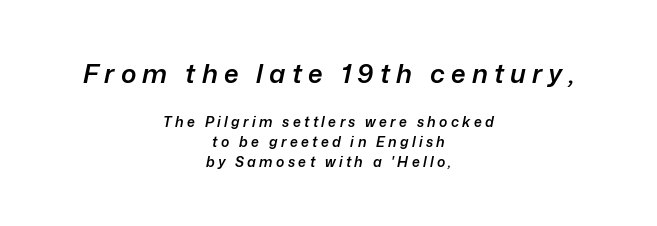
{"italic": "yes", "lean": "right", "slant_degrees": 12, "bold": "semi", "underline": "no", "align": "center", "line_spacing": "normal", "line_spacing_ratio": 1.41, "letter_spacing": "wide", "letter_spacing_em": 0.24, "larger_block": "first", "size_ratio": 1.86, "glyph_px": 26}
